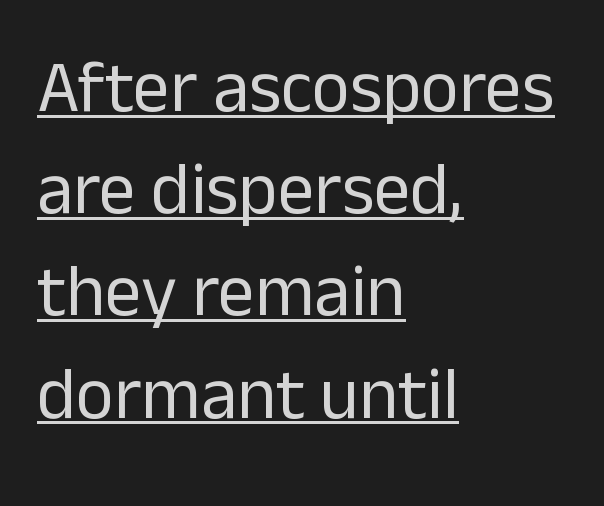
{"serif": "no", "italic": "no", "bold": "no", "weight": "regular", "width": "normal", "stroke_contrast": "low", "x_height": "medium", "monospaced": "no", "underline": "yes", "align": "left", "line_spacing": "normal", "line_spacing_ratio": 1.4, "letter_spacing": "normal", "letter_spacing_em": 0.0, "glyph_px": 73}
